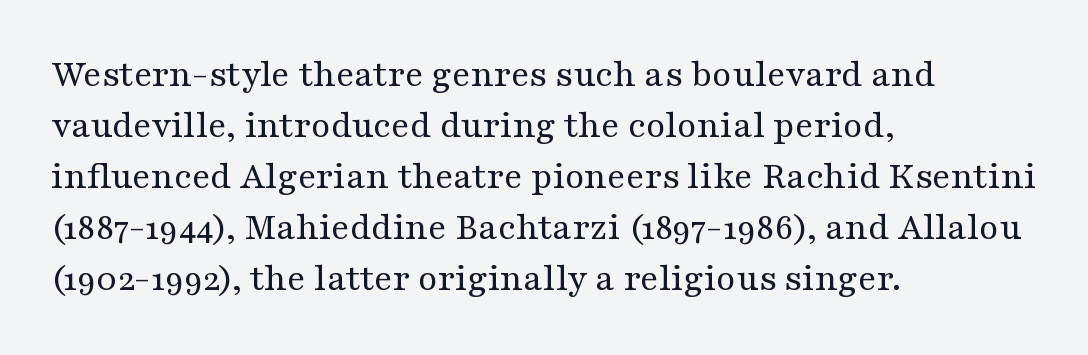
Q: Is the text bold? A: No.
Q: Is the text italic (slanted)? A: No, it is upright.
Q: Is the typeface a serif or a sans-serif typeface? A: Serif.
Q: Is the text underlined? A: No.
Q: How is the paragraph aligned? A: Left-aligned.
Q: Is the spacing between letters normal or unusually wide? A: Normal.
Q: Is the spacing between lines tight, normal or loose? A: Normal.
Q: Width (condensed, normal, or wide)? A: Wide.
Q: Stroke contrast? A: Medium.
Q: x-height? A: Medium.
Q: Monospaced? A: No.
